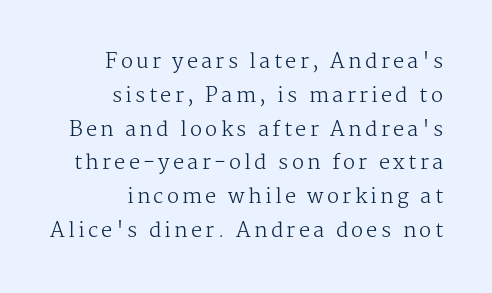
The image shows 20 px text type, upright; set right-aligned, normal line spacing (1.69x), not underlined.
